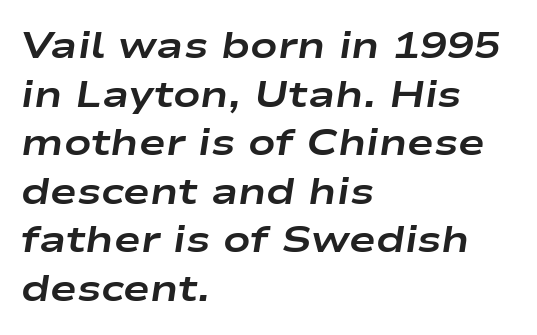
The image shows 36 px bold, wide type, italic (leaning right); set left-aligned, normal line spacing (1.35x), normal letter spacing, not underlined; low stroke contrast and a medium x-height.
